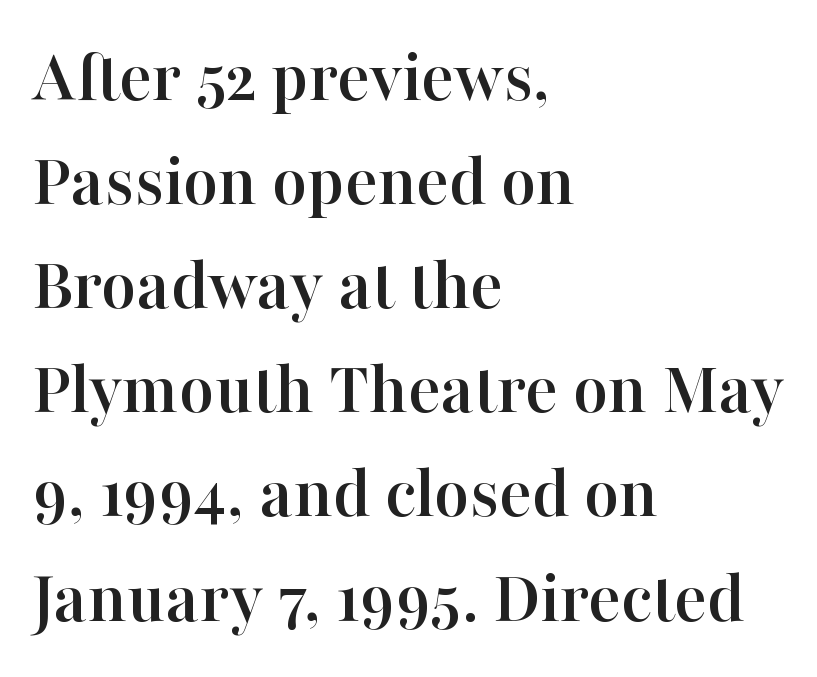
{"serif": "yes", "italic": "no", "width": "normal", "stroke_contrast": "high", "x_height": "medium", "monospaced": "no", "underline": "no", "align": "left", "line_spacing": "normal", "line_spacing_ratio": 1.37, "letter_spacing": "normal", "letter_spacing_em": 0.0, "glyph_px": 76}
